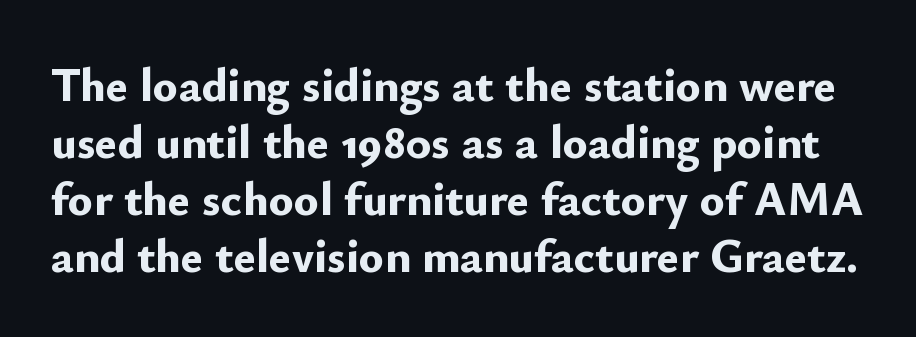
Q: Is the text bold? A: Yes.
Q: Is the text italic (slanted)? A: No, it is upright.
Q: Is the typeface a serif or a sans-serif typeface? A: Sans-serif.
Q: Is the text underlined? A: No.
Q: Is the spacing between letters normal or unusually wide? A: Normal.
Q: Width (condensed, normal, or wide)? A: Normal.
Q: Stroke contrast? A: Low.
Q: x-height? A: Small.
Q: Monospaced? A: No.
